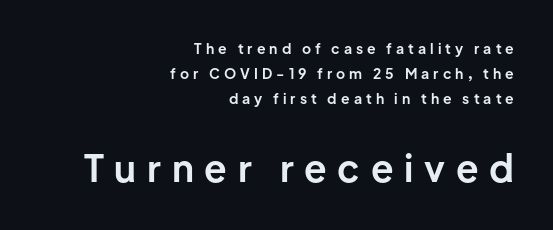
Q: Is the text bold? A: Yes.
Q: Is the text italic (slanted)? A: No, it is upright.
Q: Is the typeface a serif or a sans-serif typeface? A: Sans-serif.
Q: Is the text underlined? A: No.
Q: How is the paragraph aligned? A: Right-aligned.
Q: Is the spacing between letters normal or unusually wide? A: Unusually wide.
Q: Which block of text is set in a larger size, the first (top) or the second (bottom)? A: The second (bottom) one.
Q: Width (condensed, normal, or wide)? A: Normal.
Q: Stroke contrast? A: Low.
Q: x-height? A: Medium.
Q: Monospaced? A: No.
